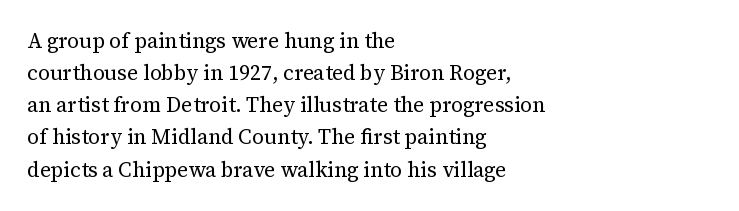
{"italic": "no", "bold": "no", "underline": "no", "align": "left", "line_spacing": "normal", "line_spacing_ratio": 1.53, "letter_spacing": "normal", "letter_spacing_em": 0.0, "glyph_px": 21}
